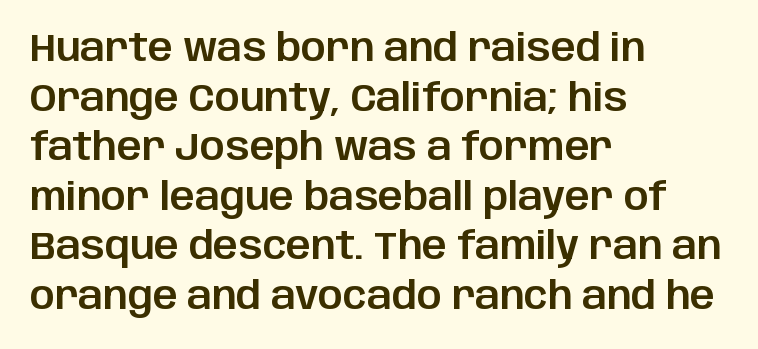
The lettering stays uniformly vertical, giving the passage a roman look. Alignment: flush left. Has an underline been added? It has not. Check where the strokes stop: nothing finishes them off — pure sans. Here the designer chose a conventional face with non-uniform glyph widths. Line spacing here is normal.
